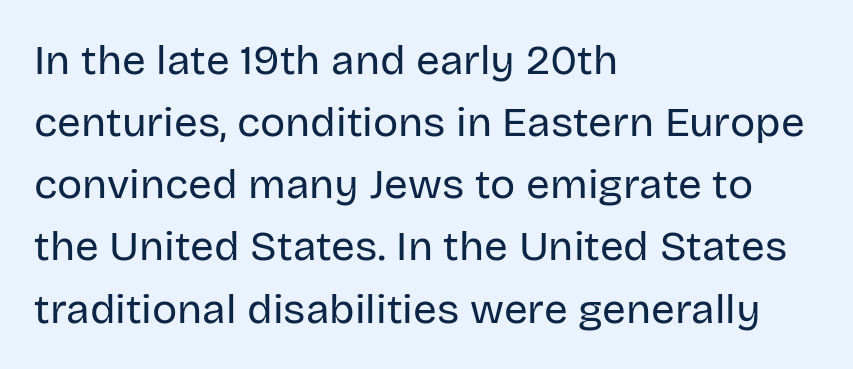
Q: Is the text bold? A: No.
Q: Is the text italic (slanted)? A: No, it is upright.
Q: Is the typeface a serif or a sans-serif typeface? A: Sans-serif.
Q: Is the text underlined? A: No.
Q: How is the paragraph aligned? A: Left-aligned.
Q: Is the spacing between letters normal or unusually wide? A: Normal.
Q: Is the spacing between lines tight, normal or loose? A: Normal.
Q: Width (condensed, normal, or wide)? A: Normal.
Q: Stroke contrast? A: Low.
Q: x-height? A: Large.
Q: Monospaced? A: No.
